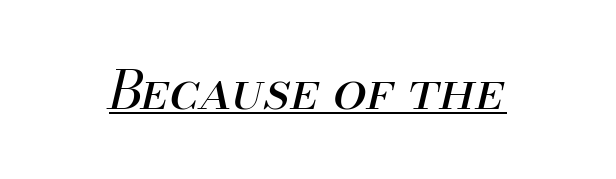
{"italic": "yes", "lean": "right", "slant_degrees": 13, "bold": "no", "weight": "regular", "width": "normal", "stroke_contrast": "medium", "x_height": "small", "monospaced": "no", "underline": "yes", "letter_spacing": "normal", "letter_spacing_em": 0.0, "glyph_px": 54}
